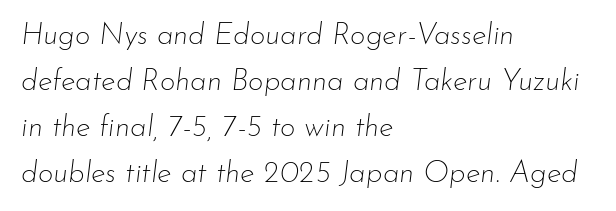
Q: Is the text bold? A: No.
Q: Is the text italic (slanted)? A: Yes, it leans right by about 7 degrees.
Q: Is the text underlined? A: No.
Q: How is the paragraph aligned? A: Left-aligned.
Q: Is the spacing between letters normal or unusually wide? A: Normal.
Q: Is the spacing between lines tight, normal or loose? A: Normal.
Q: Width (condensed, normal, or wide)? A: Normal.
Q: Stroke contrast? A: Low.
Q: x-height? A: Small.
Q: Monospaced? A: No.
